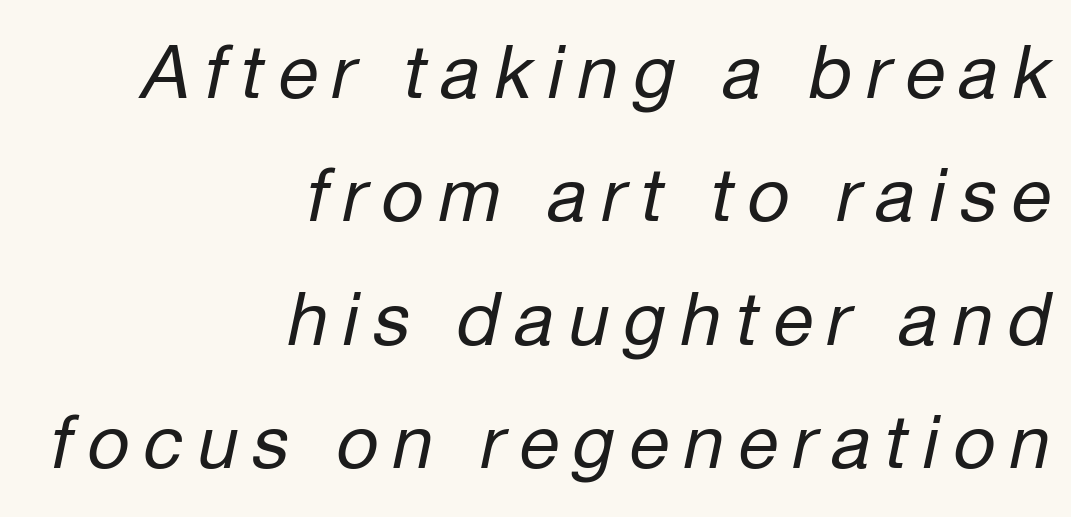
Q: Is the text bold? A: No.
Q: Is the text italic (slanted)? A: Yes, it leans right by about 12 degrees.
Q: Is the text underlined? A: No.
Q: How is the paragraph aligned? A: Right-aligned.
Q: Is the spacing between letters normal or unusually wide? A: Unusually wide.
Q: Is the spacing between lines tight, normal or loose? A: Normal.
Q: Width (condensed, normal, or wide)? A: Normal.
Q: Stroke contrast? A: Low.
Q: x-height? A: Medium.
Q: Monospaced? A: No.
